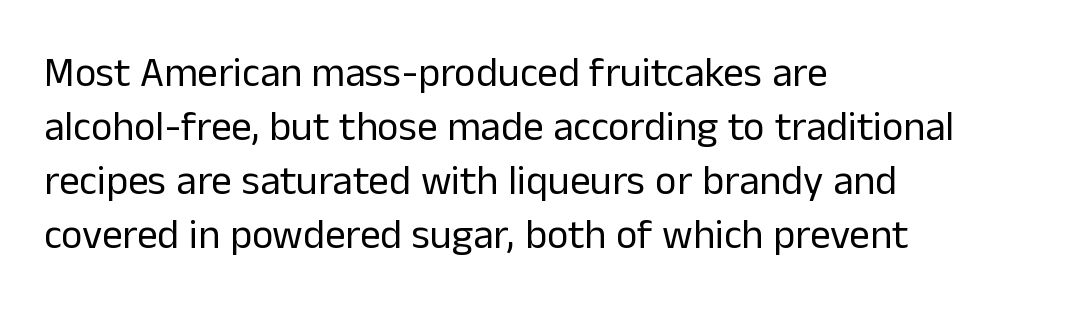
Q: Is the text bold? A: No.
Q: Is the text italic (slanted)? A: No, it is upright.
Q: Is the typeface a serif or a sans-serif typeface? A: Sans-serif.
Q: Is the text underlined? A: No.
Q: How is the paragraph aligned? A: Left-aligned.
Q: Is the spacing between letters normal or unusually wide? A: Normal.
Q: Is the spacing between lines tight, normal or loose? A: Normal.
Q: Width (condensed, normal, or wide)? A: Normal.
Q: Stroke contrast? A: Low.
Q: x-height? A: Medium.
Q: Monospaced? A: No.
